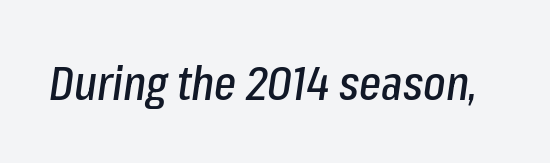
The image shows 47 px condensed type, italic (leaning right); set normal letter spacing, not underlined; low stroke contrast and a medium x-height.
